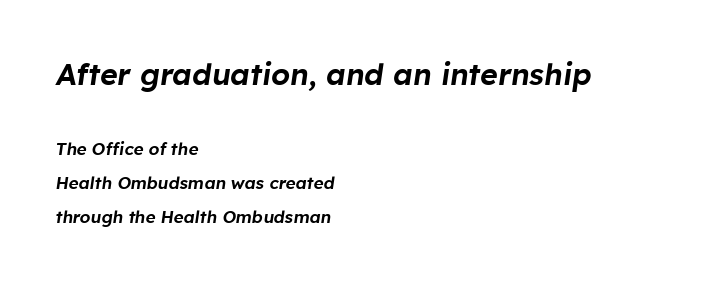
Does the bottom block carry the larger type? No, the top block does. Nothing unusual about the tracking: characters are spaced as the font intends. Note the varied advance widths — an 'i' is clearly narrower than an 'm'. Unmarked baselines from the first word to the last.
